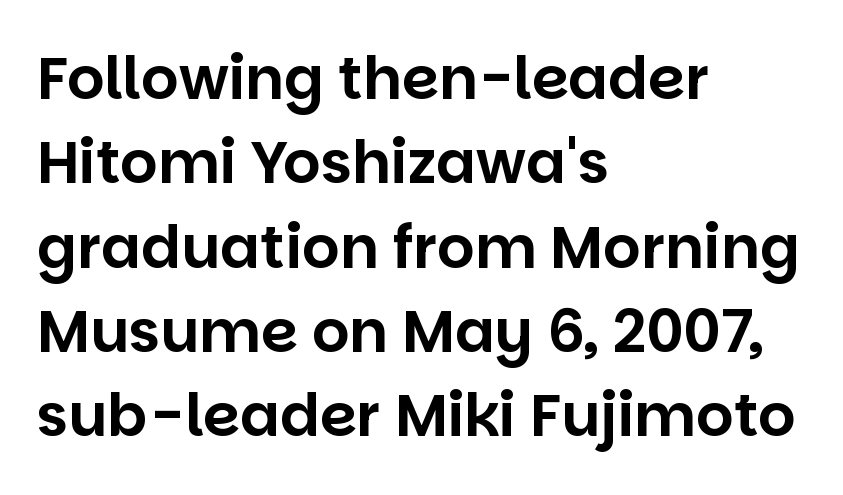
The image shows 59 px sans-serif type, upright; set left-aligned, normal line spacing (1.43x), normal letter spacing, not underlined; low stroke contrast and a large x-height.
